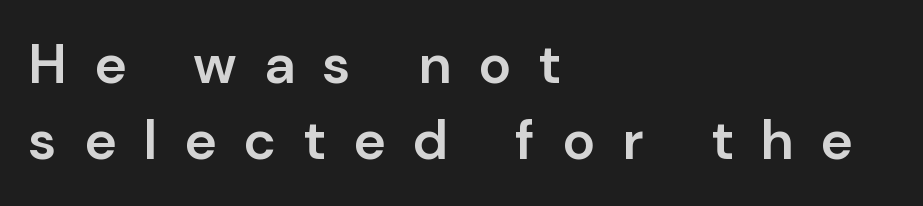
A typesetter would mark this as roman, not italic. Check under the words: just untouched page. Substantial extra tracking has been applied to these lines. Reading down the block, your eye returns to a fixed left position each line.
